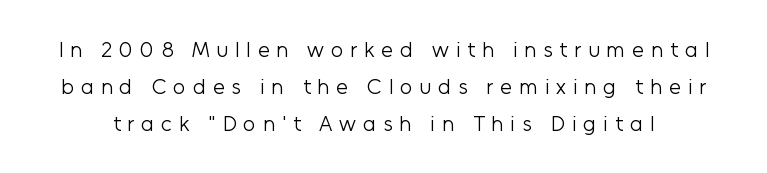
Q: Is the text bold? A: No.
Q: Is the text italic (slanted)? A: No, it is upright.
Q: Is the text underlined? A: No.
Q: Is the spacing between letters normal or unusually wide? A: Unusually wide.
Q: Is the spacing between lines tight, normal or loose? A: Normal.
